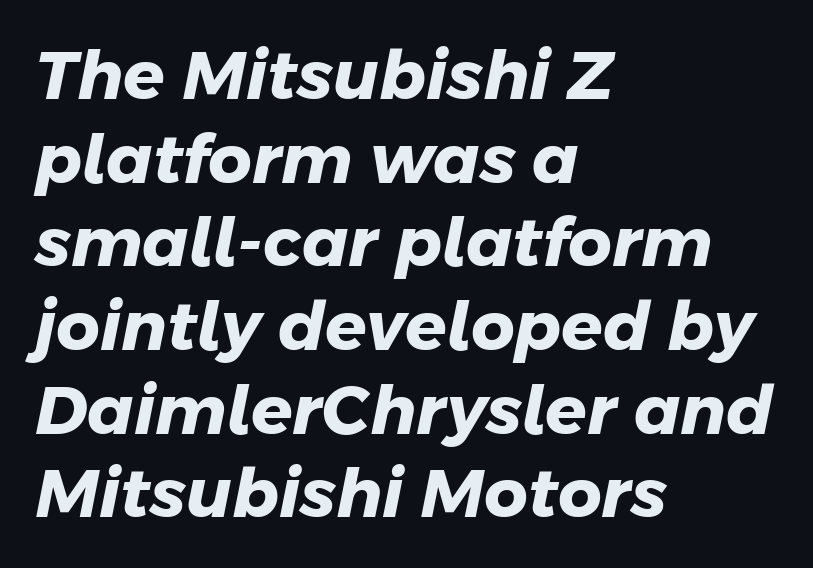
The image shows 68 px heavy sans-serif type; set left-aligned, line spacing 1.23x, normal letter spacing, not underlined; low stroke contrast and a medium x-height.
